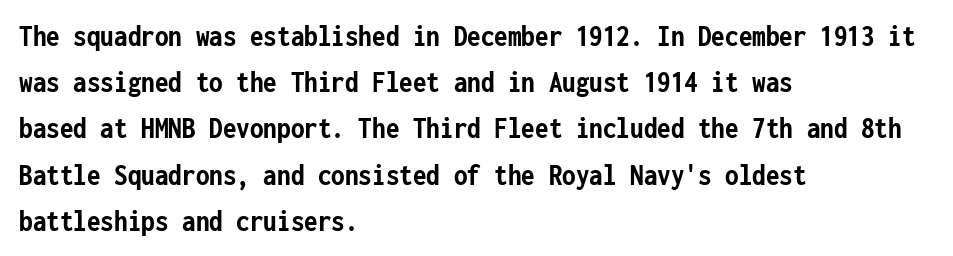
The image shows 31 px semibold, condensed sans-serif type, upright, monospaced; set left-aligned, normal line spacing (1.49x), normal letter spacing, not underlined; low stroke contrast and a medium x-height.
